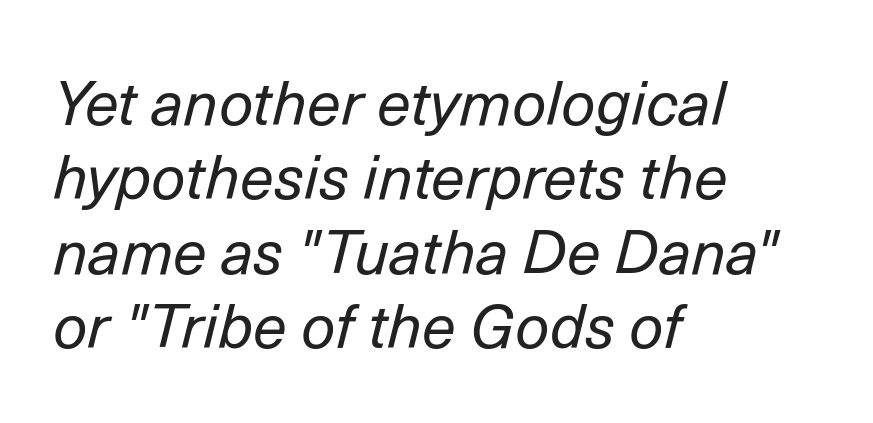
The gap between lines stays unmarked. Teacher's note: observe the even left margin — that is flush-left alignment. These lines are rendered in a variable-pitch font. Letter spacing: default.
